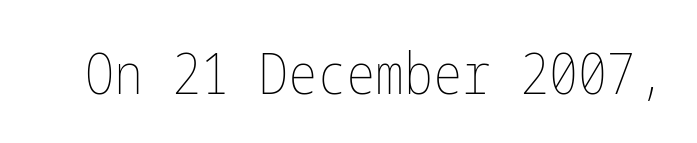
Q: Is the text bold? A: No.
Q: Is the text italic (slanted)? A: No, it is upright.
Q: Is the text underlined? A: No.
Q: Is the spacing between letters normal or unusually wide? A: Normal.
Q: Width (condensed, normal, or wide)? A: Condensed.
Q: Stroke contrast? A: Low.
Q: x-height? A: Medium.
